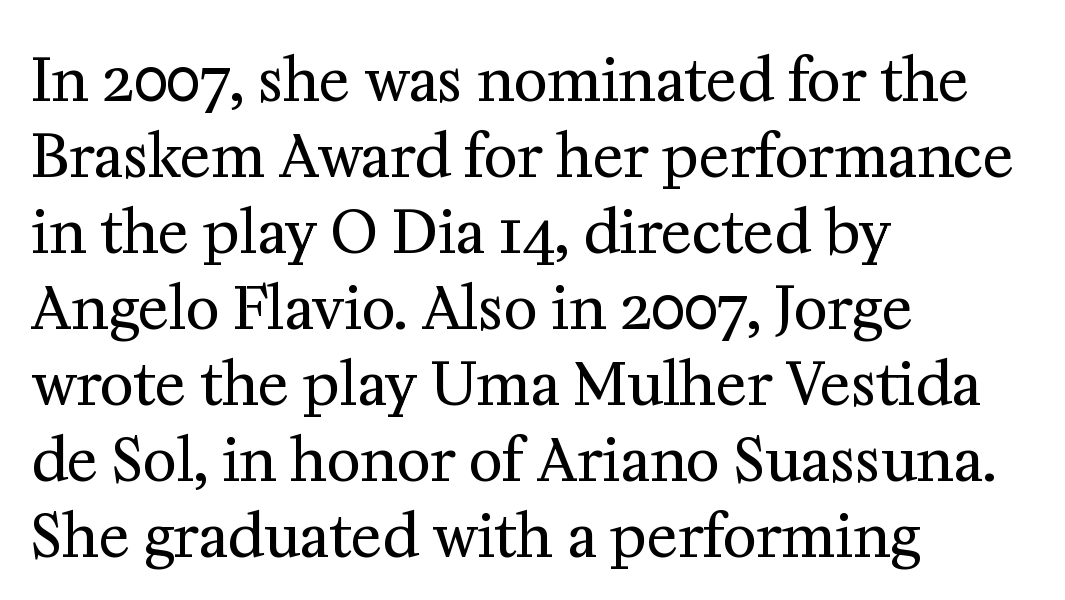
Q: Is the text bold? A: No.
Q: Is the text italic (slanted)? A: No, it is upright.
Q: Is the typeface a serif or a sans-serif typeface? A: Serif.
Q: Is the text underlined? A: No.
Q: How is the paragraph aligned? A: Left-aligned.
Q: Is the spacing between letters normal or unusually wide? A: Normal.
Q: Is the spacing between lines tight, normal or loose? A: Normal.
Q: Width (condensed, normal, or wide)? A: Normal.
Q: Stroke contrast? A: Medium.
Q: x-height? A: Medium.
Q: Monospaced? A: No.
